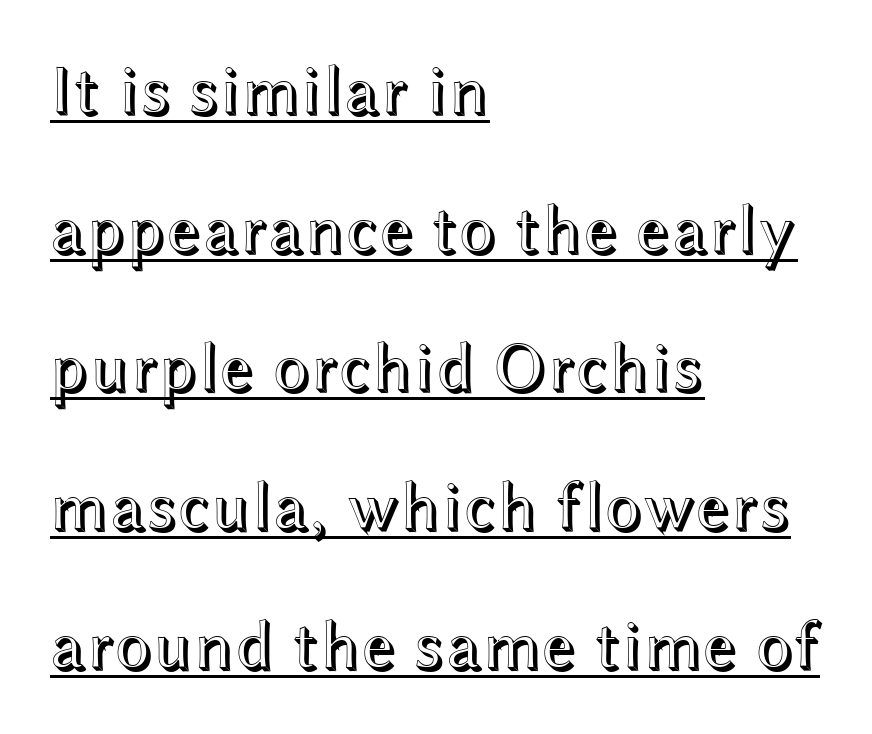
Q: Is the text italic (slanted)? A: No, it is upright.
Q: Is the text underlined? A: Yes.
Q: How is the paragraph aligned? A: Left-aligned.
Q: Is the spacing between letters normal or unusually wide? A: Normal.
Q: Is the spacing between lines tight, normal or loose? A: Loose.
Q: Width (condensed, normal, or wide)? A: Wide.
Q: x-height? A: Medium.
Q: Monospaced? A: No.
